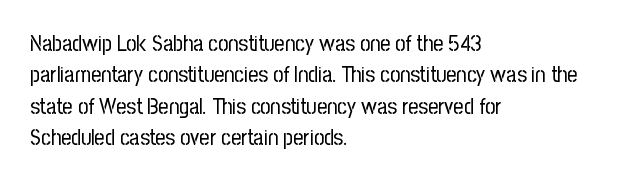
The image shows 22 px text type, upright; set left-aligned, normal line spacing (1.43x), normal letter spacing, not underlined.
